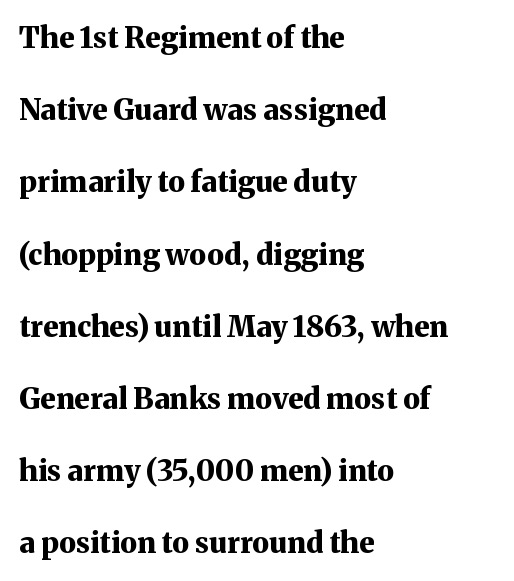
The vertical gap from one line to the next is large. Between one letter and the next there's only the usual sliver of space. The lines in this sample share a left origin and differ only in where they stop. Think of a printed novel: that variable character pitch is what you see here. Typographically, this falls in the serif category.
